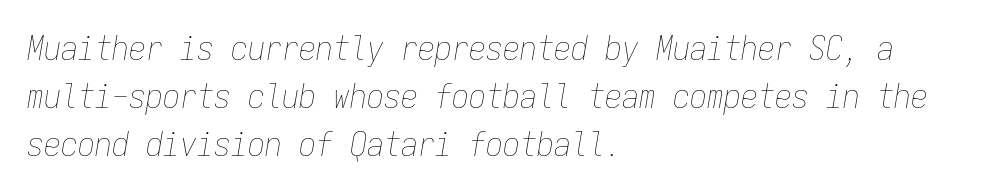
Q: Is the text bold? A: No.
Q: Is the text italic (slanted)? A: Yes, it leans right by about 9 degrees.
Q: Is the text underlined? A: No.
Q: How is the paragraph aligned? A: Left-aligned.
Q: Is the spacing between letters normal or unusually wide? A: Normal.
Q: Is the spacing between lines tight, normal or loose? A: Normal.
Q: Width (condensed, normal, or wide)? A: Condensed.
Q: Stroke contrast? A: Low.
Q: x-height? A: Medium.
Q: Monospaced? A: Yes.
